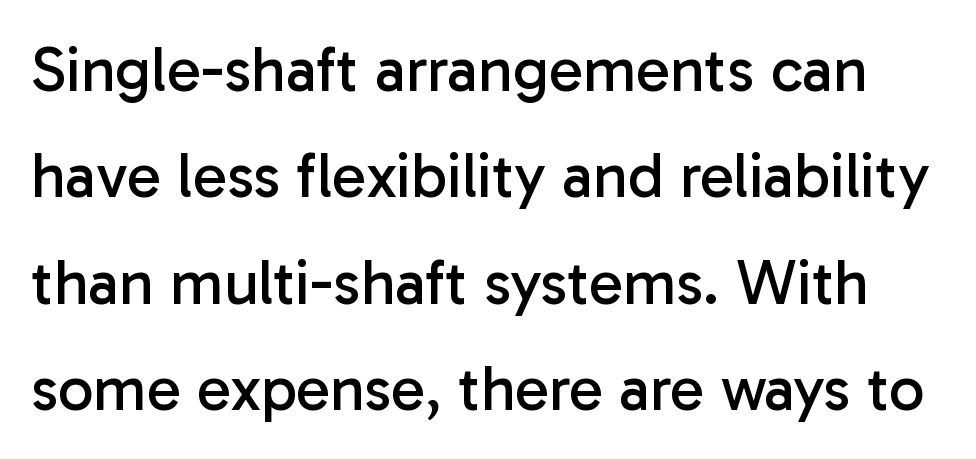
Q: Is the text bold? A: No.
Q: Is the text italic (slanted)? A: No, it is upright.
Q: Is the typeface a serif or a sans-serif typeface? A: Sans-serif.
Q: Is the text underlined? A: No.
Q: Is the spacing between letters normal or unusually wide? A: Normal.
Q: Is the spacing between lines tight, normal or loose? A: Normal.
Q: Width (condensed, normal, or wide)? A: Normal.
Q: Stroke contrast? A: Low.
Q: x-height? A: Medium.
Q: Monospaced? A: No.
